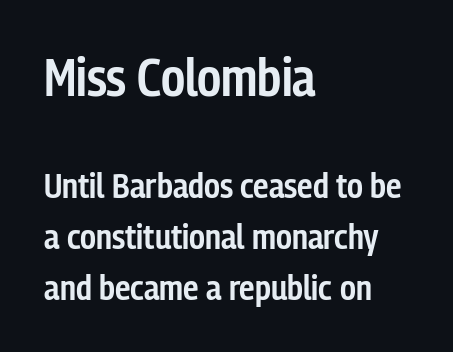
{"serif": "no", "italic": "no", "bold": "semi", "weight": "semibold", "width": "condensed", "stroke_contrast": "low", "x_height": "medium", "monospaced": "no", "underline": "no", "align": "left", "line_spacing": "normal", "line_spacing_ratio": 1.46, "letter_spacing": "normal", "letter_spacing_em": 0.0, "larger_block": "first", "size_ratio": 1.51, "glyph_px": 53}
